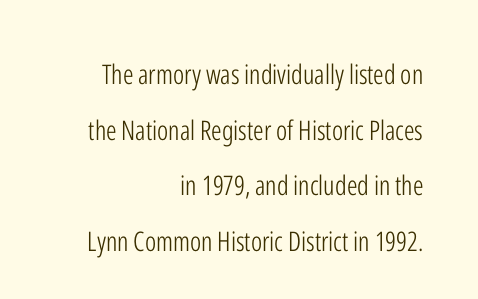
{"italic": "no", "bold": "no", "underline": "no", "align": "right", "line_spacing": "loose", "line_spacing_ratio": 2.06, "letter_spacing": "normal", "letter_spacing_em": 0.0, "glyph_px": 27}
